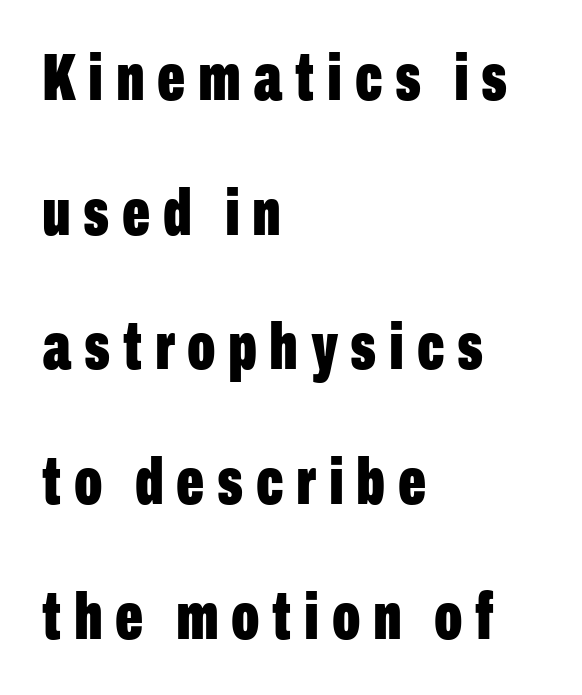
Are there feet on the stems? There aren't — it's a sans. Caption: bold face, heavy strokes. Note the varied advance widths — an 'i' is clearly narrower than an 'm'. Rows of type keep a wide berth in the vertical direction. The paragraph shown leans on its left margin.
